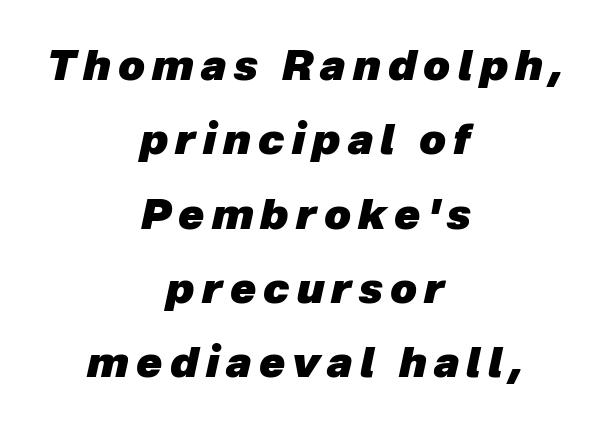
The image shows 42 px heavy type, italic (leaning right); set centered, line spacing 1.77x, not underlined; low stroke contrast and a medium x-height.
